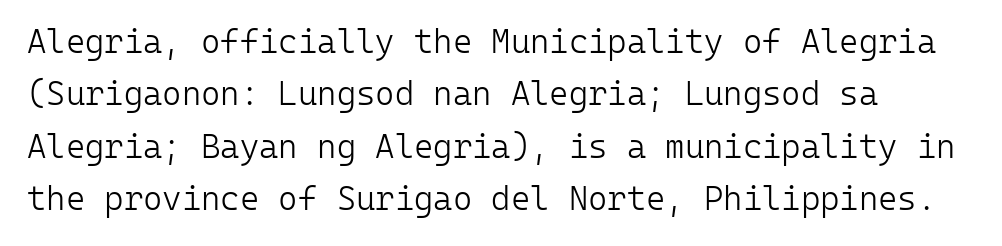
Designer's note — italics off, roman on. Stems and bowls with no extra thickness — not bold. Between one letter and the next there's only the usual sliver of space. Honestly, the row spacing looks completely unremarkable. The characters display no serif detailing; their extremities are plain.
